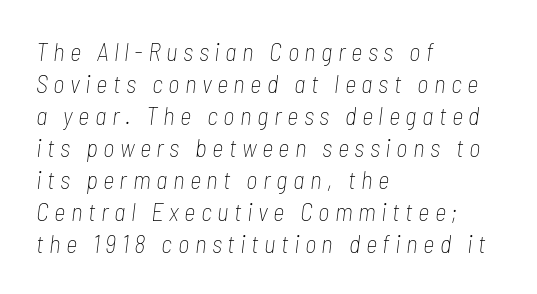
Q: Is the text bold? A: No.
Q: Is the text italic (slanted)? A: Yes, it leans right by about 7 degrees.
Q: Is the text underlined? A: No.
Q: How is the paragraph aligned? A: Left-aligned.
Q: Is the spacing between letters normal or unusually wide? A: Unusually wide.
Q: Is the spacing between lines tight, normal or loose? A: Normal.
